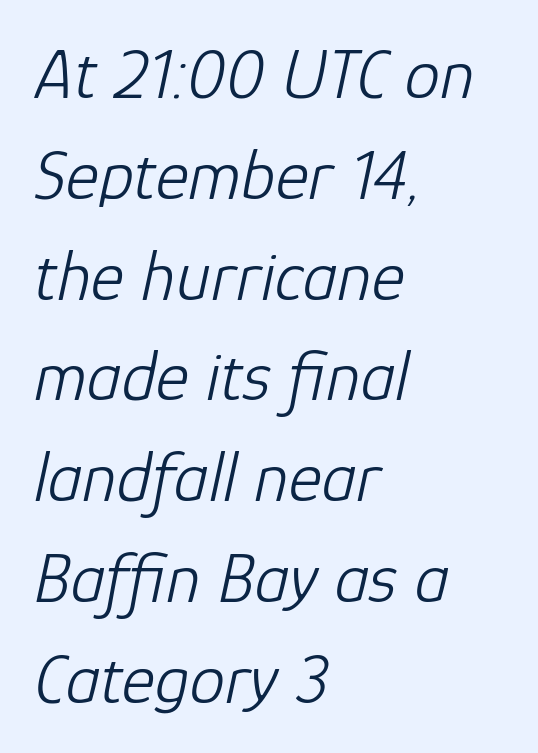
{"italic": "yes", "lean": "right", "slant_degrees": 12, "bold": "no", "weight": "light", "width": "normal", "stroke_contrast": "low", "x_height": "medium", "monospaced": "no", "underline": "no", "align": "left", "line_spacing": "normal", "line_spacing_ratio": 1.42, "letter_spacing": "normal", "letter_spacing_em": 0.0, "glyph_px": 71}
